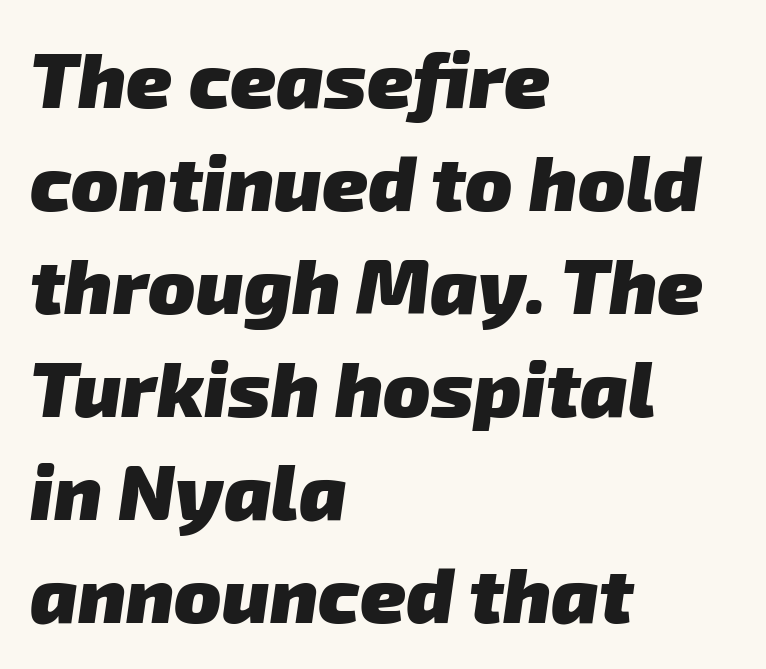
This sample is left-justified, so line endings fall wherever the words run out. Underline: absent. Here the designer chose a conventional face with non-uniform glyph widths. Bold? Absolutely — the strokes are thick and heavy. The passage shown has conventional tracking throughout. You can tell from the bare stems that sans-serif type was used.
